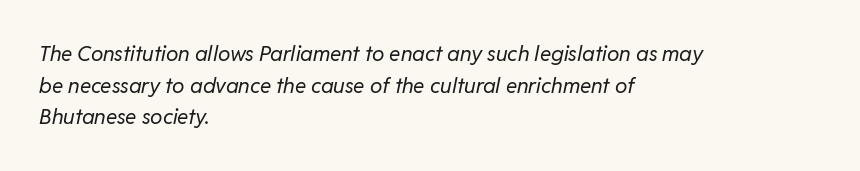
Q: Is the text bold? A: No.
Q: Is the text italic (slanted)? A: Yes, it leans right by about 11 degrees.
Q: Is the text underlined? A: No.
Q: How is the paragraph aligned? A: Left-aligned.
Q: Is the spacing between letters normal or unusually wide? A: Normal.
Q: Is the spacing between lines tight, normal or loose? A: Normal.
